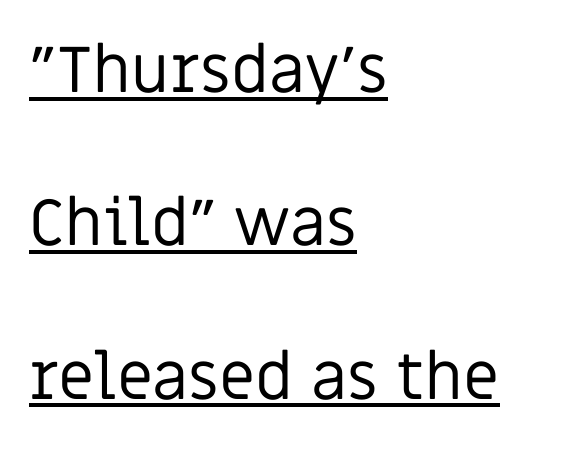
No extra tracking has been applied to these lines. A typesetter would mark this as roman, not italic. Observe the absence of serifs on each vertical stroke in this sample. The string is rendered with underlining switched on. Does the copy run flush right? No — it runs flush left. This sample trades compactness for vertical openness between lines.
